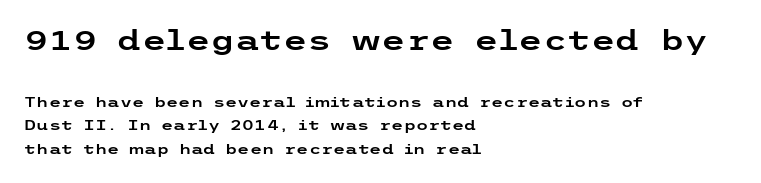
The image shows 28 px wide sans-serif type, upright; set left-aligned, normal line spacing (1.69x), normal letter spacing, not underlined; the first (top) block is 2.0x larger; low stroke contrast and a medium x-height.
